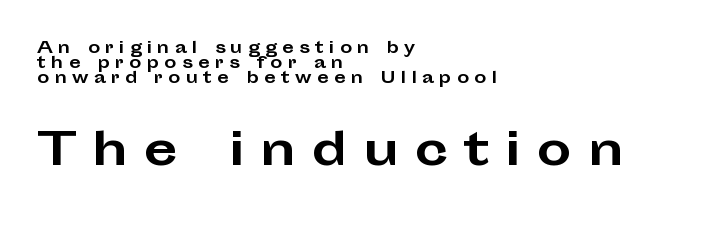
Line spacing here is tight. Posture: upright roman. These two chunks differ in scale, with the bottom chunk taking the larger measure. This sample has the flowing, uneven cadence of proportional lettering.
